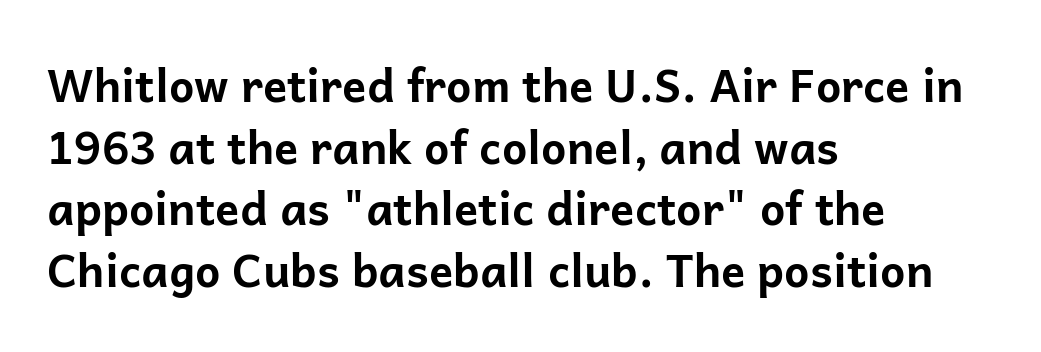
Q: Is the text bold? A: Yes.
Q: Is the text italic (slanted)? A: No, it is upright.
Q: Is the typeface a serif or a sans-serif typeface? A: Sans-serif.
Q: Is the text underlined? A: No.
Q: How is the paragraph aligned? A: Left-aligned.
Q: Is the spacing between letters normal or unusually wide? A: Normal.
Q: Is the spacing between lines tight, normal or loose? A: Normal.
Q: Width (condensed, normal, or wide)? A: Normal.
Q: Stroke contrast? A: Low.
Q: x-height? A: Medium.
Q: Monospaced? A: No.
